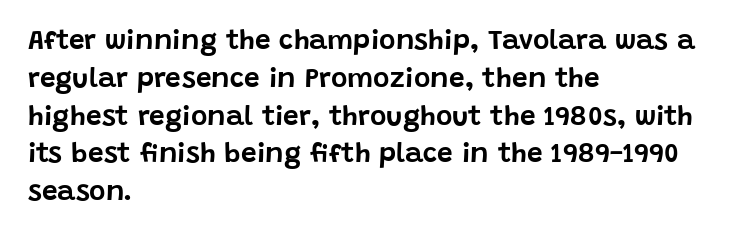
{"serif": "no", "italic": "no", "width": "normal", "stroke_contrast": "low", "x_height": "large", "monospaced": "no", "underline": "no", "align": "left", "line_spacing": "normal", "line_spacing_ratio": 1.35, "letter_spacing": "normal", "letter_spacing_em": 0.0, "glyph_px": 28}
